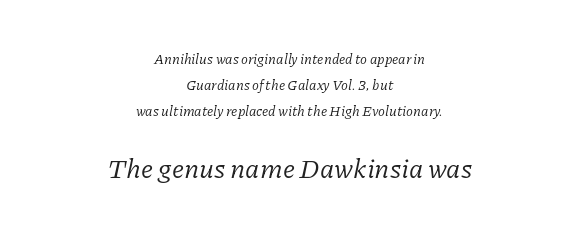
{"italic": "yes", "lean": "right", "slant_degrees": 11, "bold": "no", "underline": "no", "align": "center", "line_spacing_ratio": 1.86, "letter_spacing": "normal", "letter_spacing_em": 0.0, "larger_block": "second", "size_ratio": 1.93, "glyph_px": 27}
